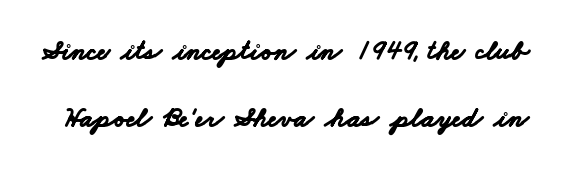
Q: Is the text bold? A: Yes.
Q: Is the typeface a serif or a sans-serif typeface? A: Sans-serif.
Q: Is the text underlined? A: No.
Q: Is the spacing between letters normal or unusually wide? A: Normal.
Q: Is the spacing between lines tight, normal or loose? A: Loose.
Q: Width (condensed, normal, or wide)? A: Wide.
Q: Stroke contrast? A: Low.
Q: x-height? A: Small.
Q: Monospaced? A: No.
